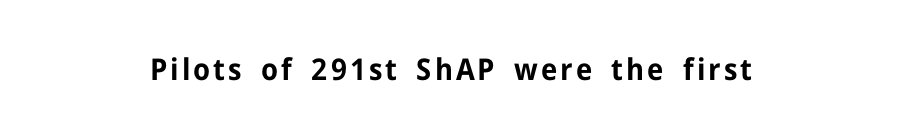
{"serif": "no", "italic": "no", "bold": "yes", "weight": "bold", "width": "normal", "stroke_contrast": "low", "x_height": "medium", "monospaced": "no", "underline": "no", "align": "center", "glyph_px": 30}
